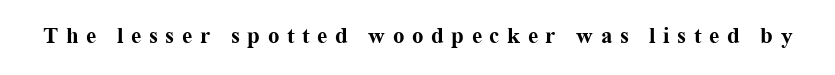
This sample uses an upright cut, with every glyph sitting square on the baseline. Unmarked baselines from the first word to the last. Spacing between characters has been opened up far beyond the box default. How heavy is the stroke? Heavy — this is a bold.
